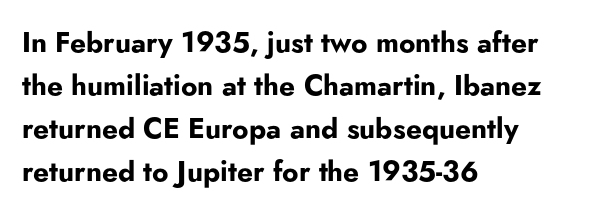
{"serif": "no", "italic": "no", "bold": "yes", "weight": "bold", "width": "normal", "stroke_contrast": "low", "x_height": "small", "monospaced": "no", "underline": "no", "align": "left", "line_spacing": "normal", "line_spacing_ratio": 1.53, "letter_spacing": "normal", "letter_spacing_em": 0.0, "glyph_px": 28}
